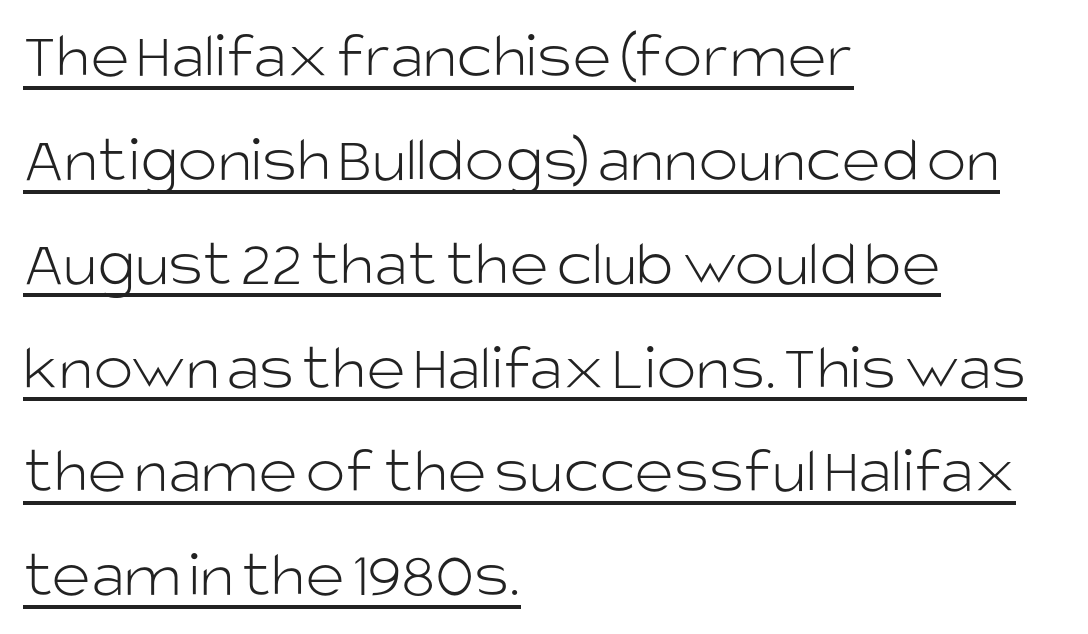
The leading is moderate, giving the passage an even texture. Looks like someone drew a line under every word here. Ascenders rise straight up at ninety degrees. These lines are rendered in a variable-pitch font. The text was rendered using a sans face with plain stroke endings.
